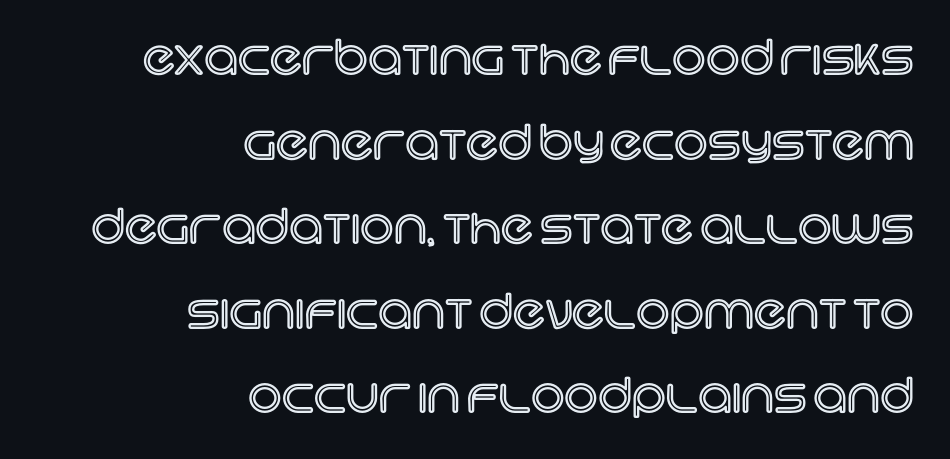
{"italic": "no", "width": "normal", "x_height": "large", "monospaced": "no", "underline": "no", "align": "right", "line_spacing_ratio": 1.8, "letter_spacing": "normal", "letter_spacing_em": 0.0, "glyph_px": 47}
